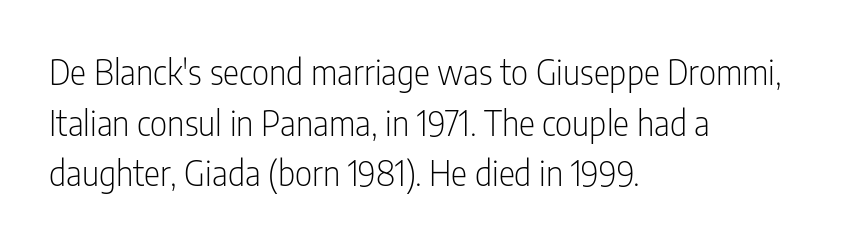
Do the letters lean? They stand straight. The baseline area is clear. The face used here is proportionally spaced, like ordinary book or web type. Nothing sits at the stroke ends, so this counts as sans-serif. The block of text has a typical density, with ordinary space between rows.
